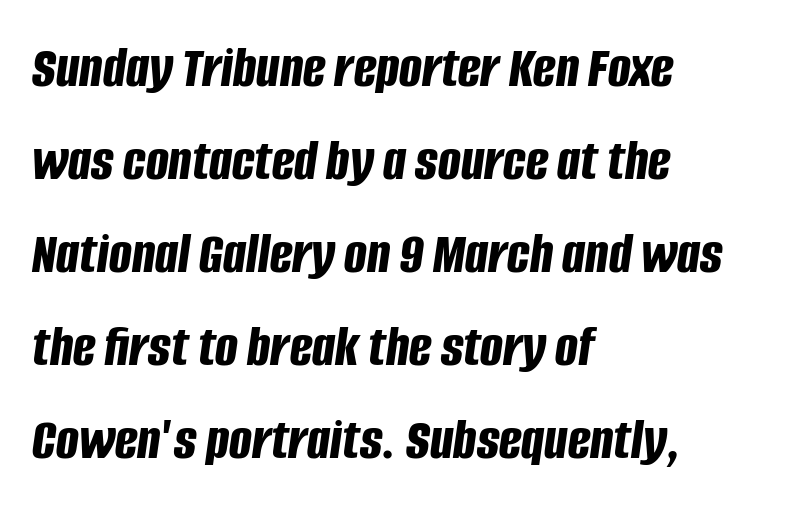
The image shows 60 px bold, condensed type, italic (leaning right); set left-aligned, normal line spacing (1.55x), normal letter spacing, not underlined; low stroke contrast and a large x-height.
